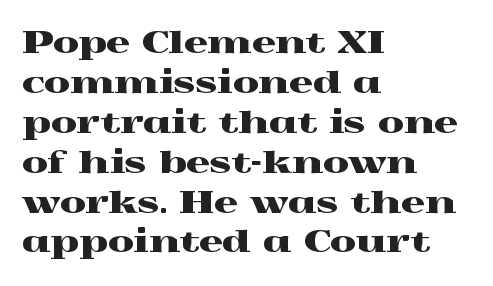
The rows are spaced the way most documents space them. These lines keep a tight, regular rhythm from letter to letter. Observe the serifs anchoring each vertical stroke in this sample. Casual observation: everything's shoved over to the left. Posture: vertical. Nobody drew a line under any word here.
